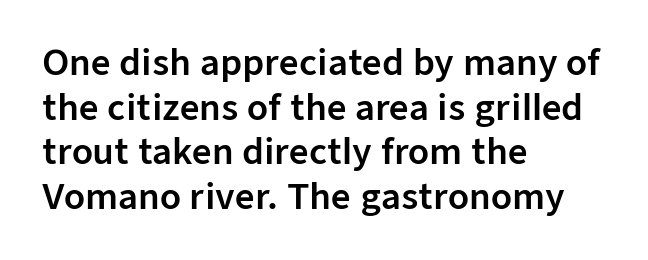
The passage shown is typeset with a sans-serif family. Character widths vary here, with narrow letters taking less room than wide ones. Vertically, the passage feels balanced, rows spaced as you'd expect. Between one letter and the next there's only the usual sliver of space. These lines stack with their left ends in a neat column. In terms of posture, this sample is upright.
